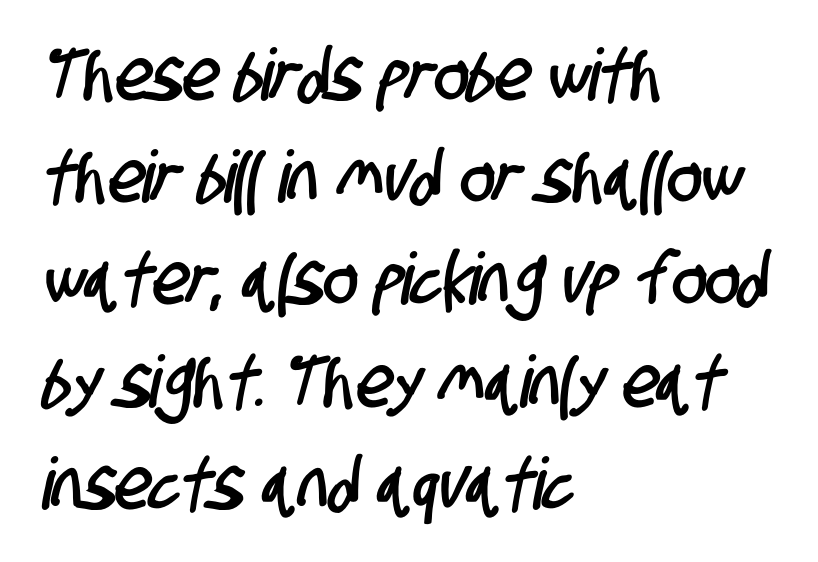
{"serif": "no", "width": "condensed", "stroke_contrast": "low", "x_height": "large", "monospaced": "no", "underline": "no", "align": "left", "line_spacing": "normal", "line_spacing_ratio": 1.42, "letter_spacing": "normal", "letter_spacing_em": 0.0, "glyph_px": 72}
